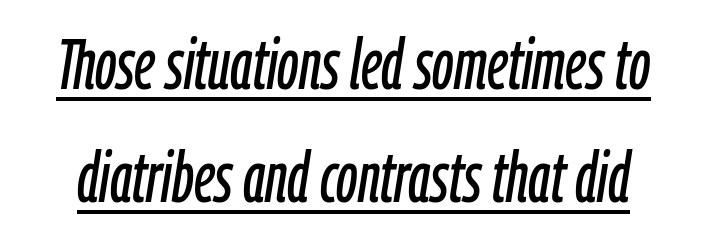
Q: Is the text italic (slanted)? A: Yes, it leans right by about 9 degrees.
Q: Is the text underlined? A: Yes.
Q: Is the spacing between letters normal or unusually wide? A: Normal.
Q: Is the spacing between lines tight, normal or loose? A: Normal.
Q: Width (condensed, normal, or wide)? A: Condensed.
Q: Stroke contrast? A: Low.
Q: x-height? A: Medium.
Q: Monospaced? A: No.
